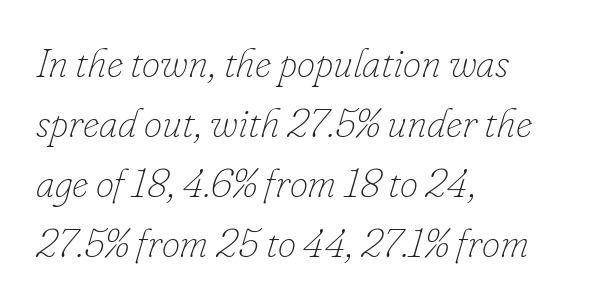
Q: Is the text bold? A: No.
Q: Is the text italic (slanted)? A: Yes, it leans right by about 16 degrees.
Q: Is the text underlined? A: No.
Q: How is the paragraph aligned? A: Left-aligned.
Q: Is the spacing between letters normal or unusually wide? A: Normal.
Q: Is the spacing between lines tight, normal or loose? A: Normal.
Q: Width (condensed, normal, or wide)? A: Normal.
Q: Stroke contrast? A: Low.
Q: x-height? A: Small.
Q: Monospaced? A: No.
